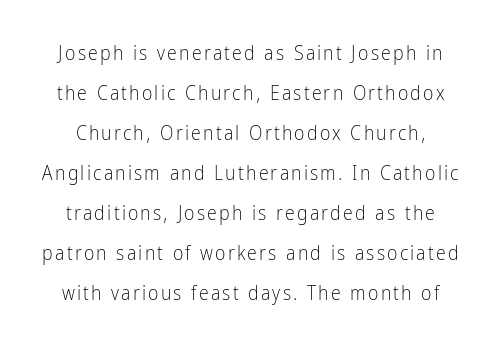
{"italic": "no", "bold": "no", "underline": "no", "line_spacing": "loose", "line_spacing_ratio": 2.0, "glyph_px": 20}
